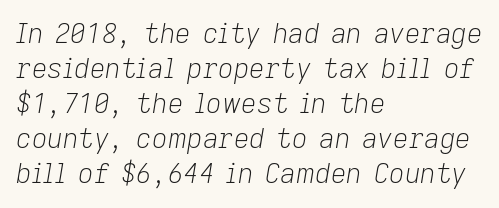
Horizontal bands of white between lines are of average thickness. Honestly, the letter spacing is just normal — you wouldn't notice it. A quiet, ordinary-to-light weight characterises the typeface. This sample uses an oblique cut, with every glyph tilted off the vertical. A bare baseline throughout the passage. The passage is arranged the way most books set body copy — flush left.
